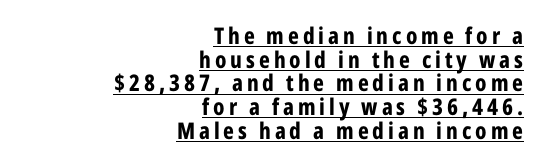
The image shows 23 px bold type, upright; set right-aligned, tight line spacing (1.03x), underlined.
